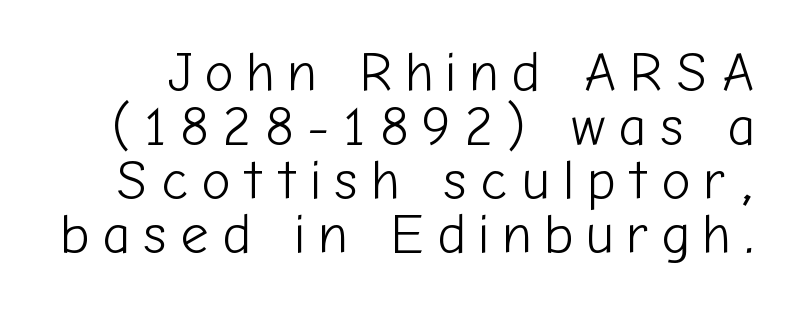
{"serif": "no", "italic": "no", "bold": "no", "weight": "light", "width": "normal", "stroke_contrast": "low", "x_height": "medium", "monospaced": "no", "underline": "no", "line_spacing": "tight", "line_spacing_ratio": 0.98, "letter_spacing": "wide", "letter_spacing_em": 0.23, "glyph_px": 55}
